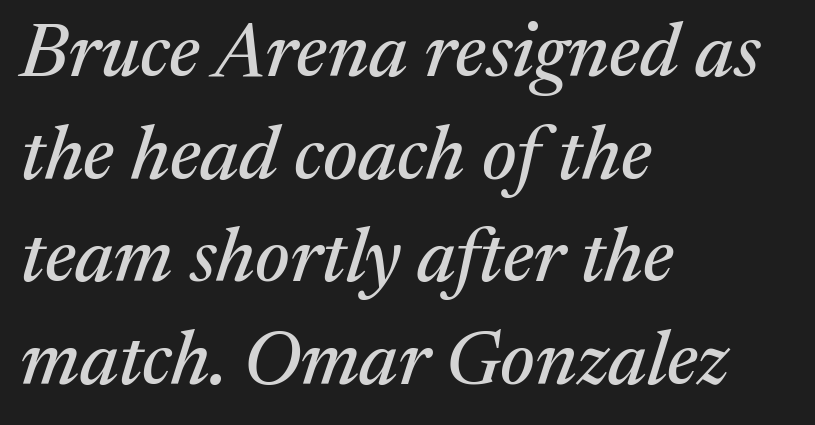
Q: Is the text italic (slanted)? A: Yes, it leans right by about 17 degrees.
Q: Is the typeface a serif or a sans-serif typeface? A: Serif.
Q: Is the text underlined? A: No.
Q: How is the paragraph aligned? A: Left-aligned.
Q: Is the spacing between letters normal or unusually wide? A: Normal.
Q: Is the spacing between lines tight, normal or loose? A: Normal.
Q: Width (condensed, normal, or wide)? A: Normal.
Q: Stroke contrast? A: Medium.
Q: x-height? A: Medium.
Q: Monospaced? A: No.
